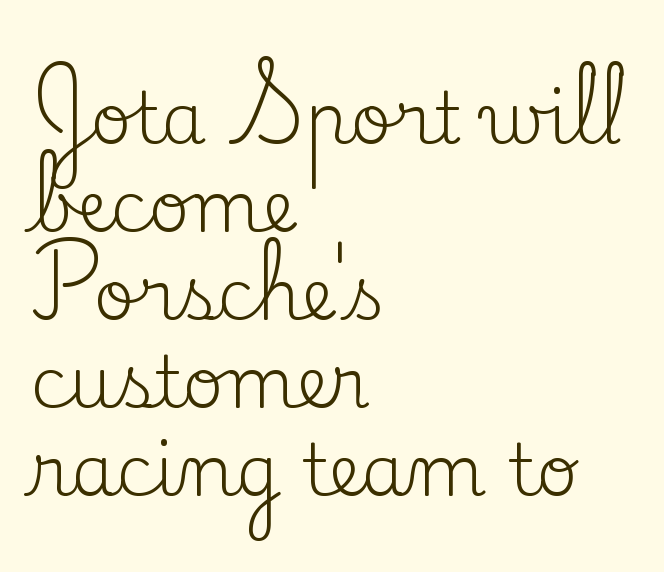
The image shows 71 px regular-weight type, upright; set left-aligned, line spacing 1.24x, normal letter spacing, not underlined; low stroke contrast and a small x-height.
